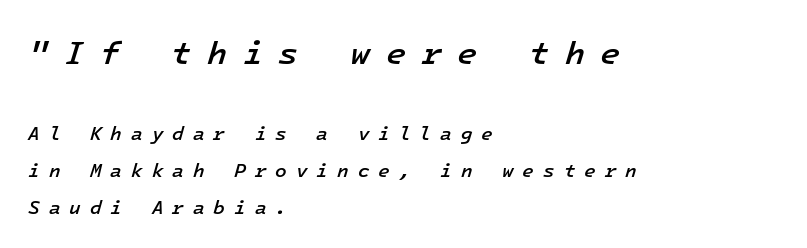
The image shows 33 px semibold type, italic (leaning right), monospaced; set left-aligned, loose line spacing (1.95x), unusually wide letter spacing (+0.47 em), not underlined; the first (top) block is 1.74x larger; low stroke contrast and a medium x-height.
